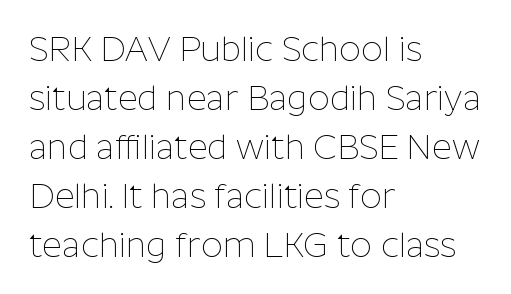
No chunkiness to these letters — they're not bold. Where is the straight margin? On the left. Glyph-to-glyph distance matches everyday printed text. The letters carry no serifs — their stems end cleanly without finishing strokes.
